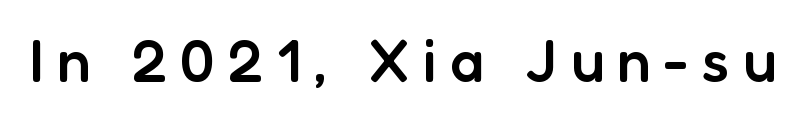
{"serif": "no", "italic": "no", "bold": "semi", "weight": "semibold", "width": "normal", "stroke_contrast": "low", "x_height": "medium", "monospaced": "no", "underline": "no", "letter_spacing": "wide", "letter_spacing_em": 0.22, "glyph_px": 60}
